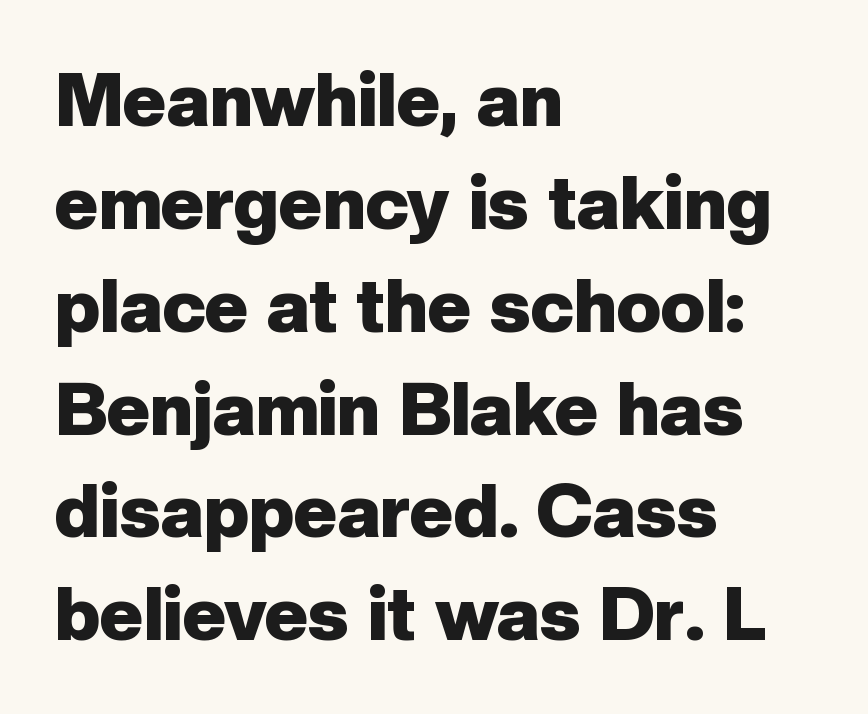
{"serif": "no", "italic": "no", "bold": "yes", "weight": "heavy", "width": "normal", "stroke_contrast": "low", "x_height": "medium", "monospaced": "no", "underline": "no", "align": "left", "line_spacing": "normal", "line_spacing_ratio": 1.39, "letter_spacing": "normal", "letter_spacing_em": 0.0, "glyph_px": 74}
